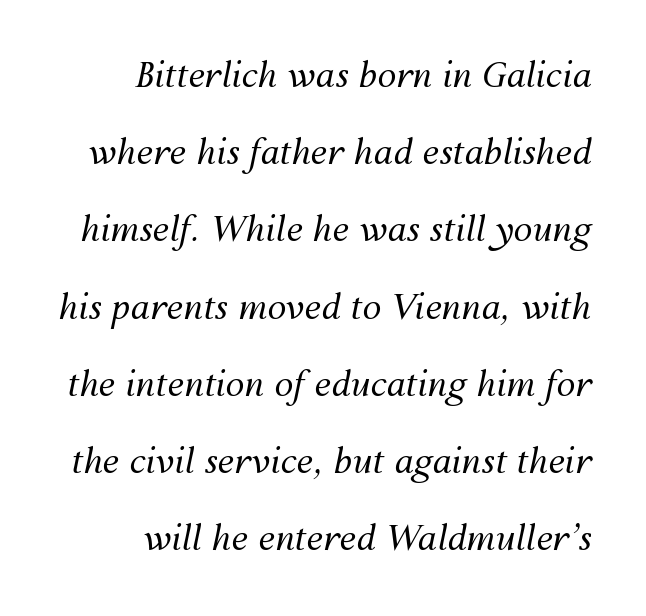
The image shows 34 px regular-weight type, italic (leaning right); set loose line spacing (2.27x), normal letter spacing, not underlined; medium stroke contrast and a medium x-height.
